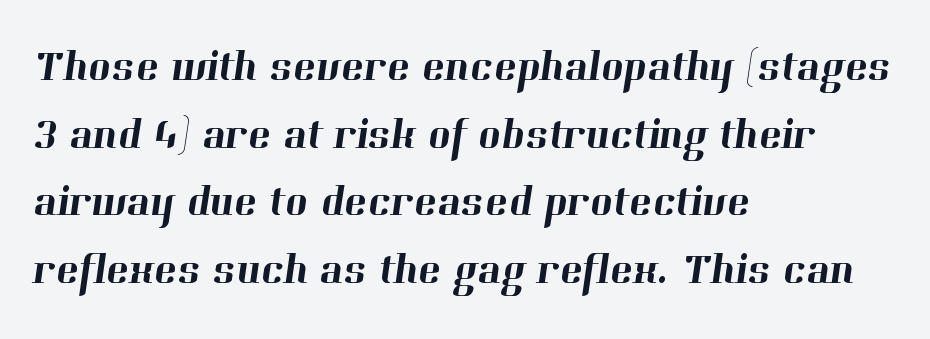
{"serif": "yes", "width": "normal", "stroke_contrast": "high", "x_height": "medium", "monospaced": "no", "underline": "no", "align": "left", "line_spacing": "normal", "line_spacing_ratio": 1.57, "letter_spacing": "normal", "letter_spacing_em": 0.0, "glyph_px": 43}
